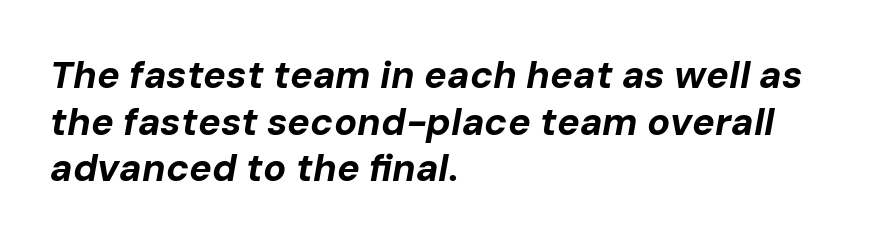
The image shows 38 px bold type, italic (leaning right); set left-aligned, line spacing 1.23x, normal letter spacing, not underlined; low stroke contrast and a medium x-height.
